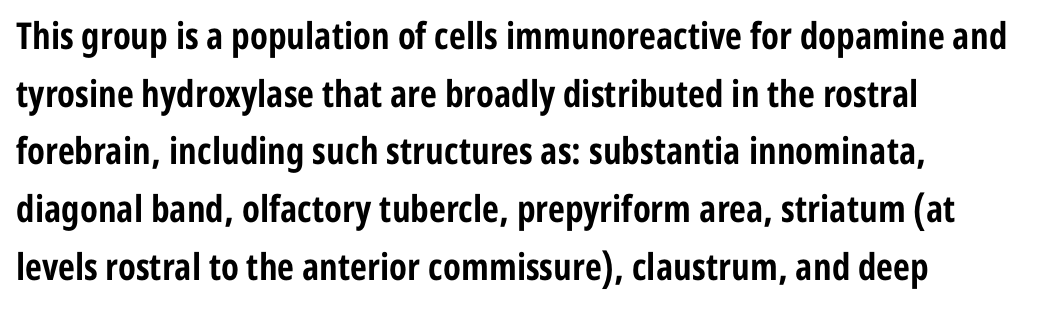
The image shows 37 px bold, condensed sans-serif type, upright; set left-aligned, normal line spacing (1.56x), normal letter spacing, not underlined; low stroke contrast and a medium x-height.
